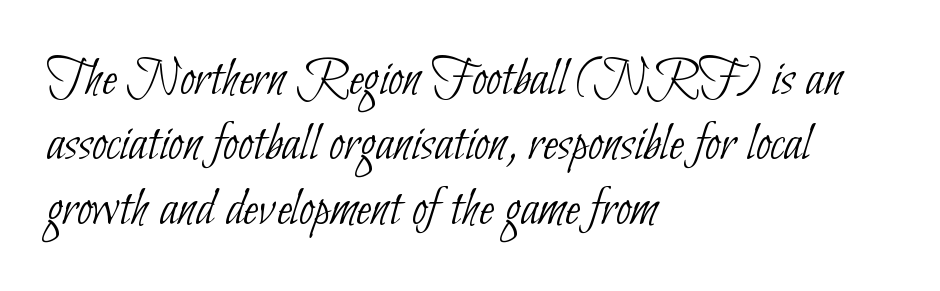
Q: Is the text bold? A: No.
Q: Is the typeface a serif or a sans-serif typeface? A: Sans-serif.
Q: Is the text underlined? A: No.
Q: How is the paragraph aligned? A: Left-aligned.
Q: Is the spacing between letters normal or unusually wide? A: Normal.
Q: Width (condensed, normal, or wide)? A: Condensed.
Q: Stroke contrast? A: Low.
Q: x-height? A: Small.
Q: Monospaced? A: No.
